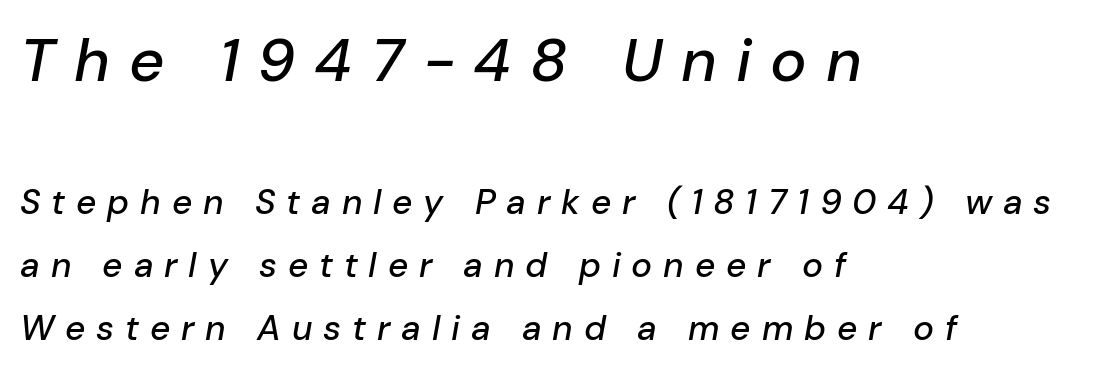
{"italic": "yes", "lean": "right", "slant_degrees": 10, "width": "normal", "stroke_contrast": "low", "x_height": "medium", "monospaced": "no", "underline": "no", "align": "left", "line_spacing_ratio": 1.8, "letter_spacing": "wide", "letter_spacing_em": 0.31, "larger_block": "first", "size_ratio": 1.74, "glyph_px": 61}
